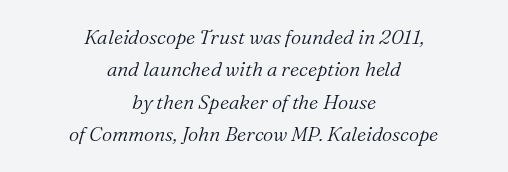
{"italic": "yes", "lean": "right", "slant_degrees": 16, "bold": "no", "underline": "no", "align": "center", "line_spacing": "normal", "line_spacing_ratio": 1.62, "letter_spacing": "normal", "letter_spacing_em": 0.0, "glyph_px": 20}
